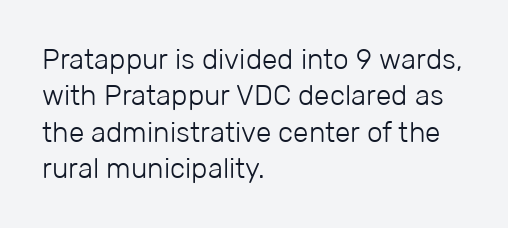
The letters stand upright; this is a roman face. A classic flush-left, rag-right setting is used for this passage. This sample has the flowing, uneven cadence of proportional lettering. Just letters on the line, the space beneath them empty. Does the type have serifs? No, each stem ends abruptly.
